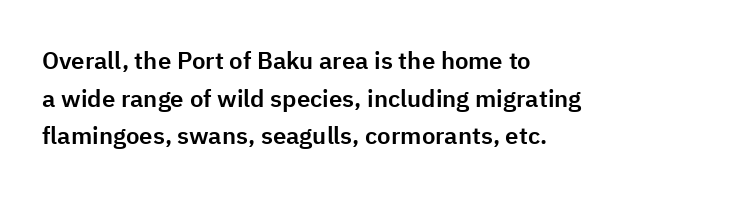
{"italic": "no", "underline": "no", "align": "left", "line_spacing": "normal", "line_spacing_ratio": 1.57, "letter_spacing": "normal", "letter_spacing_em": 0.0, "glyph_px": 24}
